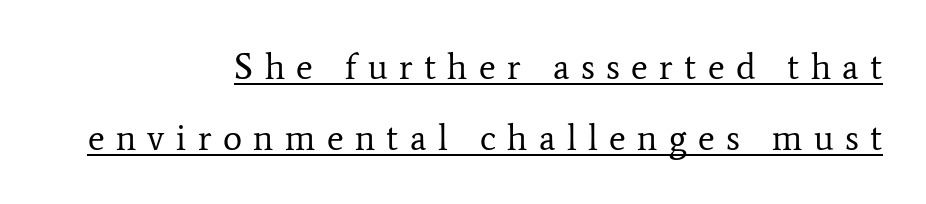
This block would shrink considerably if given ordinary leading; it's expanded now. Weight: not bold — regular or lighter. Each letter's strokes conclude with small projecting serifs. Typeset ragged left — the right edge is the straight one. Is this a fixed-width face? No — the glyphs have proportional, varying widths. This rendering features underlined lettering.
